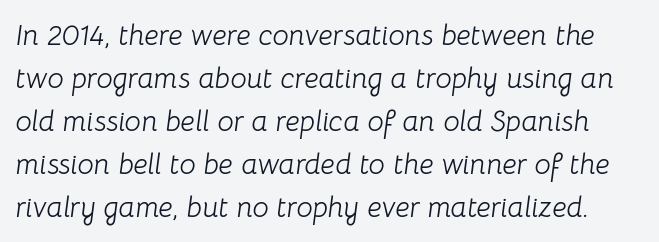
The image shows 29 px light type, italic (leaning right); set normal line spacing (1.48x), normal letter spacing, not underlined; low stroke contrast and a medium x-height.
